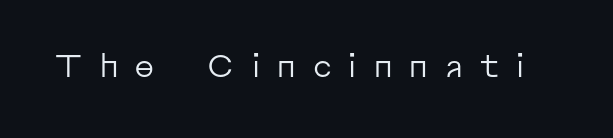
The image shows 32 px regular-weight sans-serif type, upright; set unusually wide letter spacing (+0.47 em), not underlined; low stroke contrast and a medium x-height.
